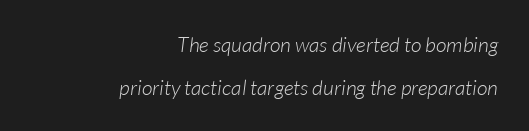
The image shows 21 px text type, italic (leaning right); set right-aligned, loose line spacing (2.03x), normal letter spacing, not underlined.
